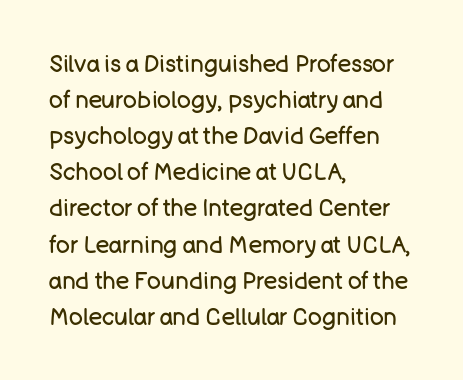
Nothing unusual about the tracking: characters are spaced as the font intends. The typesetter chose a ragged-right arrangement here. Vertical strokes here are truly vertical. In terms of leading, this rendering sits right in the middle.
